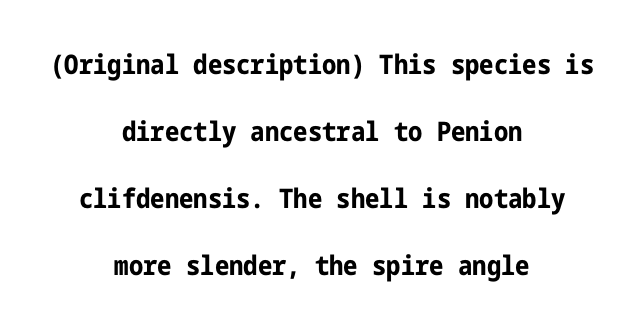
The image shows 27 px bold type, upright; set centered, loose line spacing (2.48x), normal letter spacing, not underlined.
